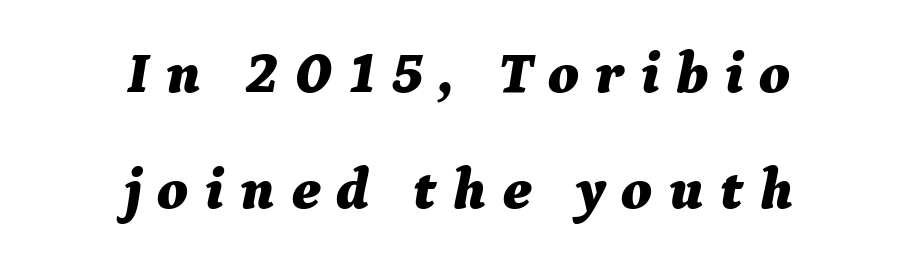
The image shows 59 px bold type, italic (leaning right); set centered, loose line spacing (1.97x), unusually wide letter spacing (+0.27 em), not underlined; medium stroke contrast and a medium x-height.
